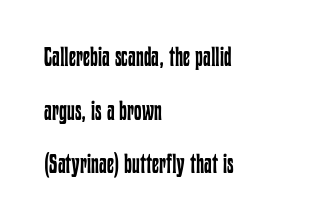
{"italic": "no", "bold": "no", "underline": "no", "align": "left", "line_spacing": "loose", "line_spacing_ratio": 1.99, "letter_spacing": "normal", "letter_spacing_em": 0.0, "glyph_px": 27}
